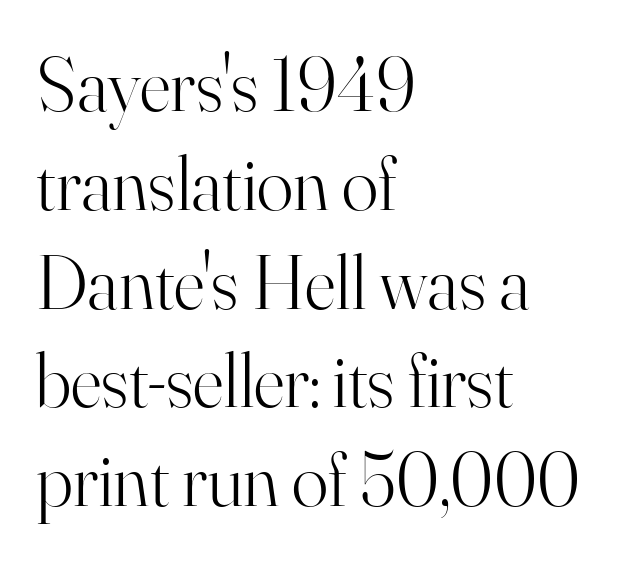
The image shows 76 px light serif type, upright; set left-aligned, normal line spacing (1.3x), normal letter spacing, not underlined; high stroke contrast and a small x-height.
